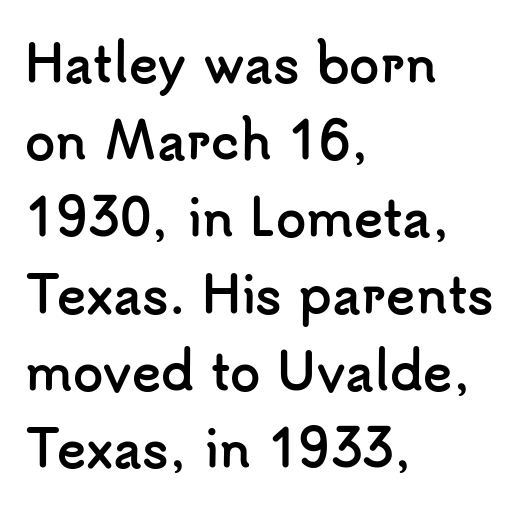
Q: Is the text bold? A: Yes.
Q: Is the text italic (slanted)? A: No, it is upright.
Q: Is the typeface a serif or a sans-serif typeface? A: Sans-serif.
Q: Is the text underlined? A: No.
Q: How is the paragraph aligned? A: Left-aligned.
Q: Is the spacing between letters normal or unusually wide? A: Normal.
Q: Is the spacing between lines tight, normal or loose? A: Normal.
Q: Width (condensed, normal, or wide)? A: Normal.
Q: Stroke contrast? A: Low.
Q: x-height? A: Small.
Q: Monospaced? A: No.
